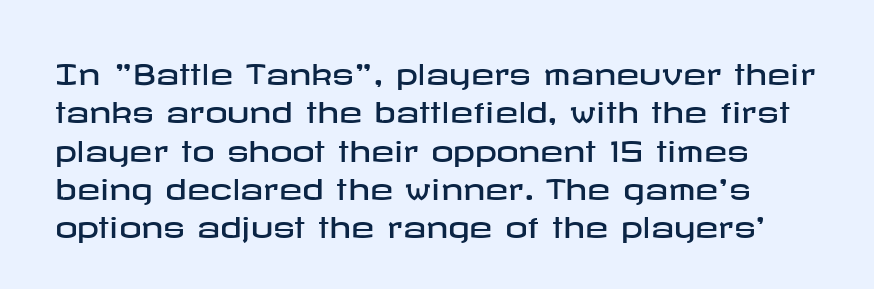
Q: Is the text italic (slanted)? A: No, it is upright.
Q: Is the typeface a serif or a sans-serif typeface? A: Sans-serif.
Q: Is the text underlined? A: No.
Q: Is the spacing between letters normal or unusually wide? A: Normal.
Q: Is the spacing between lines tight, normal or loose? A: Normal.
Q: Width (condensed, normal, or wide)? A: Wide.
Q: Stroke contrast? A: Low.
Q: x-height? A: Medium.
